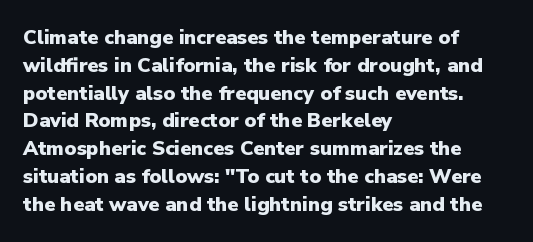
Is there any slant? The stems are plumb. Notice how thick the strokes are: this is what a full bold looks like. The vertical gap from one line to the next is medium. Leftover space on each line is placed entirely after the last word. The zone under the glyphs is completely vacant.
